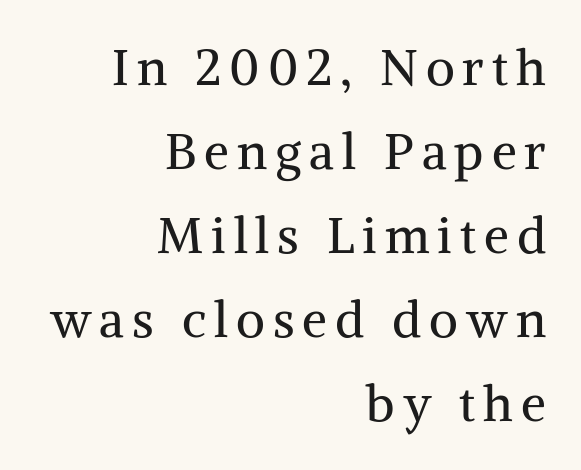
{"serif": "yes", "italic": "no", "bold": "no", "weight": "regular", "width": "normal", "stroke_contrast": "medium", "x_height": "medium", "monospaced": "no", "underline": "no", "align": "right", "line_spacing": "normal", "line_spacing_ratio": 1.68, "glyph_px": 50}
